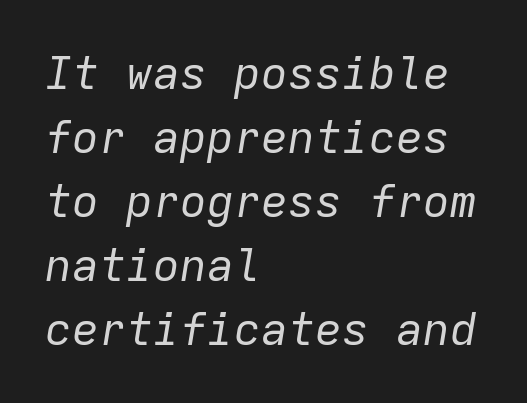
Q: Is the text bold? A: No.
Q: Is the text italic (slanted)? A: Yes, it leans right by about 9 degrees.
Q: Is the text underlined? A: No.
Q: How is the paragraph aligned? A: Left-aligned.
Q: Is the spacing between letters normal or unusually wide? A: Normal.
Q: Is the spacing between lines tight, normal or loose? A: Normal.
Q: Width (condensed, normal, or wide)? A: Normal.
Q: Stroke contrast? A: Low.
Q: x-height? A: Medium.
Q: Monospaced? A: Yes.
